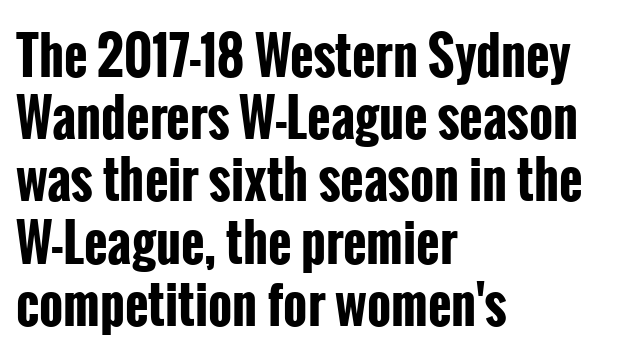
The image shows 51 px bold, condensed sans-serif type, upright; set left-aligned, line spacing 1.22x, normal letter spacing, not underlined; low stroke contrast and a medium x-height.
